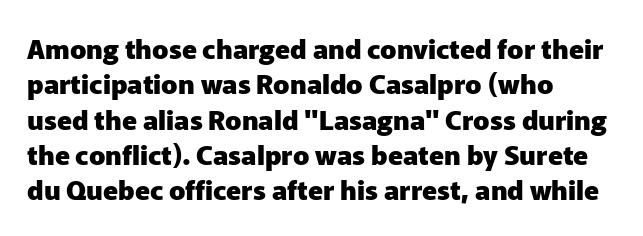
{"italic": "no", "bold": "yes", "underline": "no", "align": "left", "line_spacing": "normal", "line_spacing_ratio": 1.31, "letter_spacing": "normal", "letter_spacing_em": 0.0, "glyph_px": 27}
